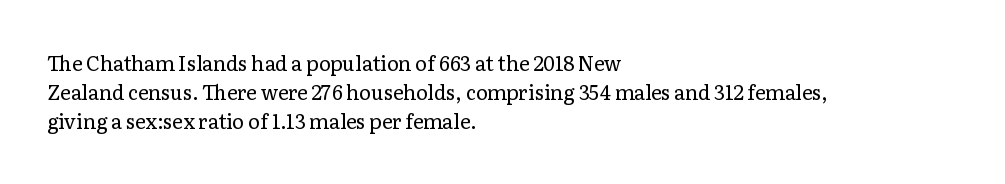
{"italic": "no", "bold": "no", "underline": "no", "align": "left", "line_spacing": "normal", "line_spacing_ratio": 1.46, "letter_spacing": "normal", "letter_spacing_em": 0.0, "glyph_px": 20}
